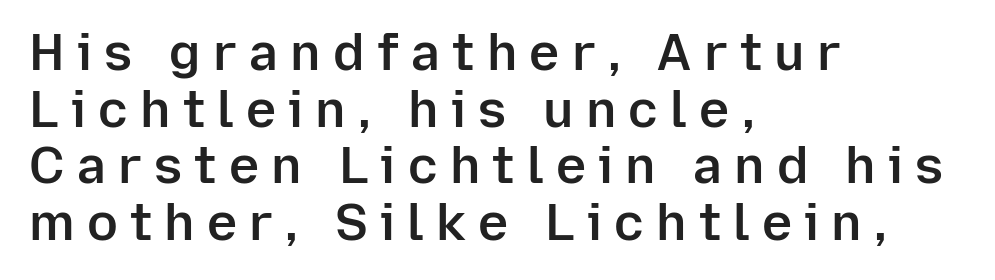
{"serif": "no", "italic": "no", "bold": "semi", "weight": "semibold", "width": "normal", "stroke_contrast": "low", "x_height": "medium", "monospaced": "no", "underline": "no", "align": "left", "line_spacing": "tight", "line_spacing_ratio": 1.11, "letter_spacing": "wide", "letter_spacing_em": 0.24, "glyph_px": 51}
